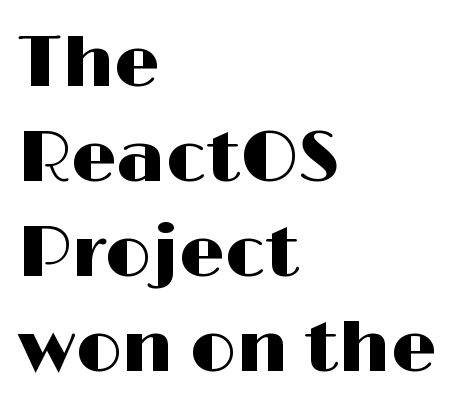
The image shows 72 px wide sans-serif type, upright; set left-aligned, normal line spacing (1.32x), normal letter spacing, not underlined; high stroke contrast and a medium x-height.
